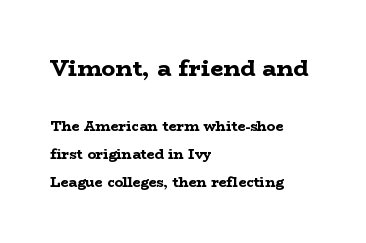
The image shows 23 px bold type, upright; set left-aligned, loose line spacing (2.01x), normal letter spacing, not underlined; the first (top) block is 1.64x larger.
